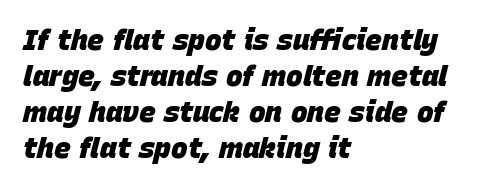
{"italic": "yes", "lean": "right", "slant_degrees": 15, "bold": "yes", "weight": "heavy", "width": "normal", "stroke_contrast": "low", "x_height": "large", "monospaced": "no", "underline": "no", "align": "left", "line_spacing": "normal", "line_spacing_ratio": 1.28, "letter_spacing": "normal", "letter_spacing_em": 0.0, "glyph_px": 28}
